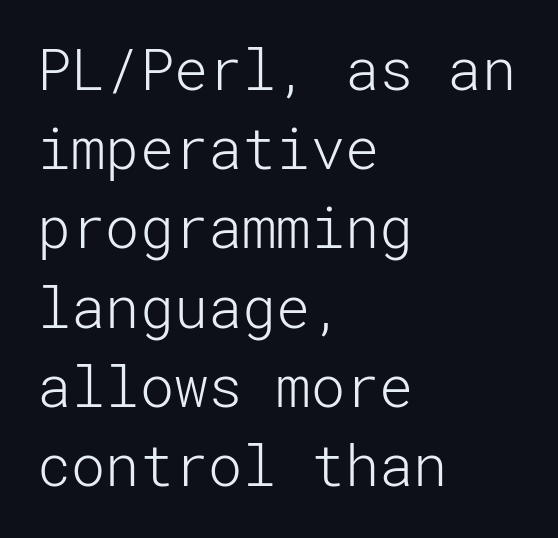
Italic: no, the glyphs are upright roman. Check the space under the baseline: it is left empty. Horizontal bands of white between lines are of average thickness. Caption: standard tracking, unaltered. Compared with a typical body face, this is equally light or lighter still. Type style note: lacks serifs.
